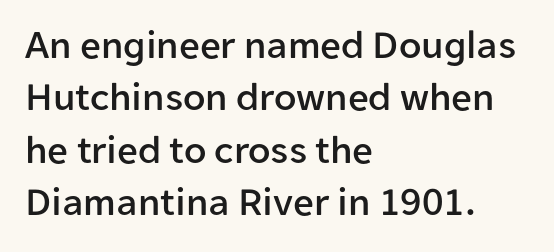
{"serif": "no", "italic": "no", "width": "normal", "stroke_contrast": "low", "x_height": "medium", "monospaced": "no", "underline": "no", "align": "left", "line_spacing": "normal", "line_spacing_ratio": 1.28, "letter_spacing": "normal", "letter_spacing_em": 0.0, "glyph_px": 41}
